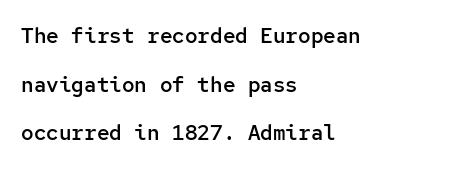
The image shows 21 px text type, upright; set left-aligned, loose line spacing (2.31x), normal letter spacing, not underlined.
